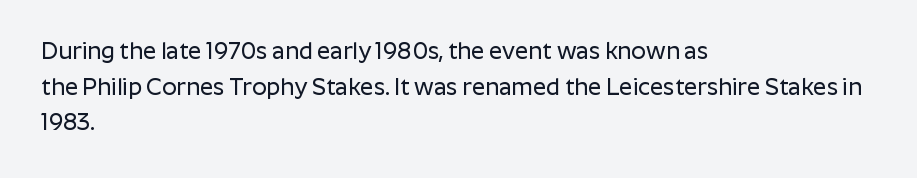
Every row of glyphs begins at an identical x-position on the left. The passage shown has conventional tracking throughout. A typesetter would mark this as roman, not italic. Letters rest on an invisible, unmarked baseline. In terms of leading, this rendering sits right in the middle.
